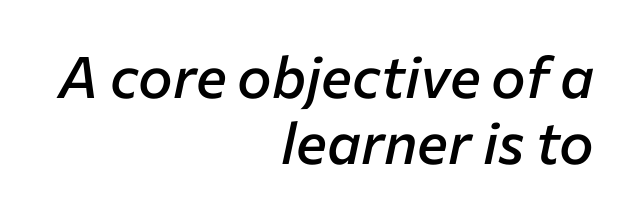
Q: Is the text bold? A: Semi-bold.
Q: Is the text italic (slanted)? A: Yes, it leans right by about 12 degrees.
Q: Is the text underlined? A: No.
Q: How is the paragraph aligned? A: Right-aligned.
Q: Is the spacing between letters normal or unusually wide? A: Normal.
Q: Is the spacing between lines tight, normal or loose? A: Tight.
Q: Width (condensed, normal, or wide)? A: Normal.
Q: Stroke contrast? A: Low.
Q: x-height? A: Medium.
Q: Monospaced? A: No.
